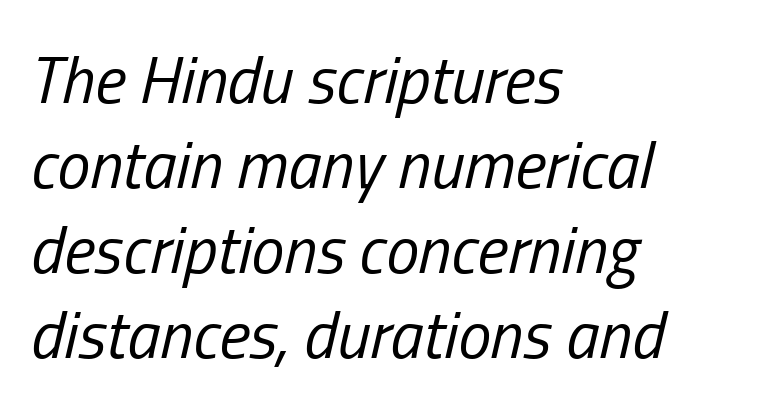
Q: Is the text bold? A: No.
Q: Is the text italic (slanted)? A: Yes, it leans right by about 13 degrees.
Q: Is the text underlined? A: No.
Q: How is the paragraph aligned? A: Left-aligned.
Q: Is the spacing between letters normal or unusually wide? A: Normal.
Q: Is the spacing between lines tight, normal or loose? A: Normal.
Q: Width (condensed, normal, or wide)? A: Condensed.
Q: Stroke contrast? A: Low.
Q: x-height? A: Medium.
Q: Monospaced? A: No.
